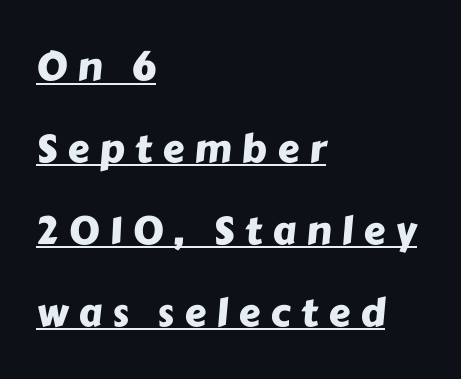
Q: Is the typeface a serif or a sans-serif typeface? A: Sans-serif.
Q: Is the text underlined? A: Yes.
Q: How is the paragraph aligned? A: Left-aligned.
Q: Is the spacing between letters normal or unusually wide? A: Unusually wide.
Q: Is the spacing between lines tight, normal or loose? A: Loose.
Q: Width (condensed, normal, or wide)? A: Normal.
Q: Stroke contrast? A: Low.
Q: x-height? A: Medium.
Q: Monospaced? A: No.
